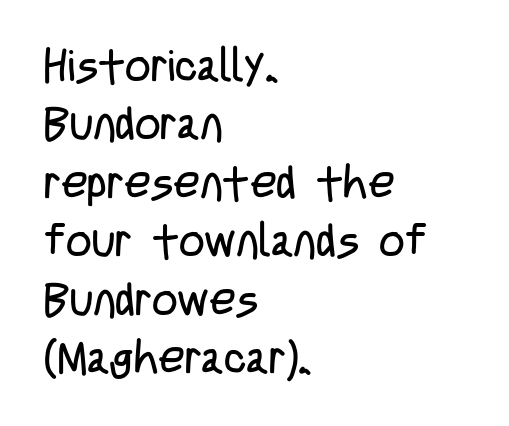
The image shows 45 px regular-weight, condensed sans-serif type, upright; set left-aligned, normal line spacing (1.3x), normal letter spacing, not underlined; low stroke contrast and a large x-height.
